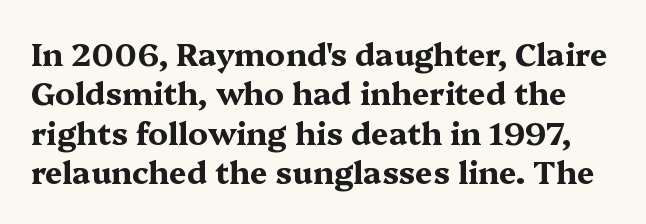
The image shows 31 px bold, wide serif type, upright; set normal line spacing (1.27x), normal letter spacing, not underlined; medium stroke contrast and a medium x-height.
